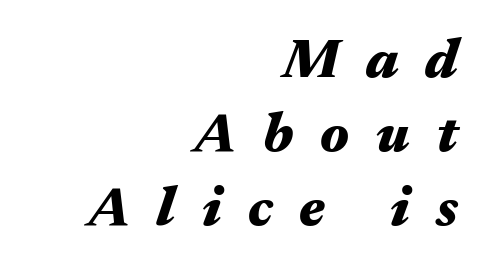
{"italic": "yes", "lean": "right", "slant_degrees": 17, "bold": "yes", "weight": "heavy", "width": "wide", "stroke_contrast": "medium", "x_height": "medium", "monospaced": "no", "underline": "no", "align": "right", "line_spacing": "normal", "line_spacing_ratio": 1.32, "letter_spacing": "wide", "letter_spacing_em": 0.48, "glyph_px": 56}
